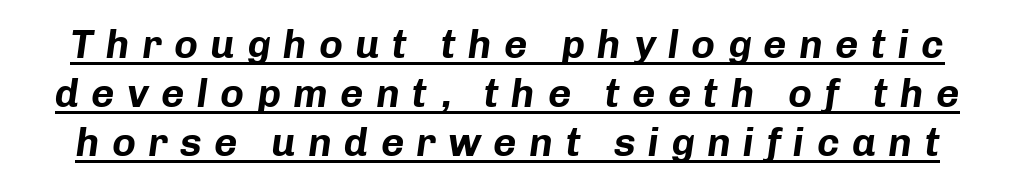
Q: Is the text bold? A: Yes.
Q: Is the text italic (slanted)? A: Yes, it leans right by about 8 degrees.
Q: Is the text underlined? A: Yes.
Q: Is the spacing between letters normal or unusually wide? A: Unusually wide.
Q: Width (condensed, normal, or wide)? A: Normal.
Q: Stroke contrast? A: Low.
Q: x-height? A: Medium.
Q: Monospaced? A: No.
